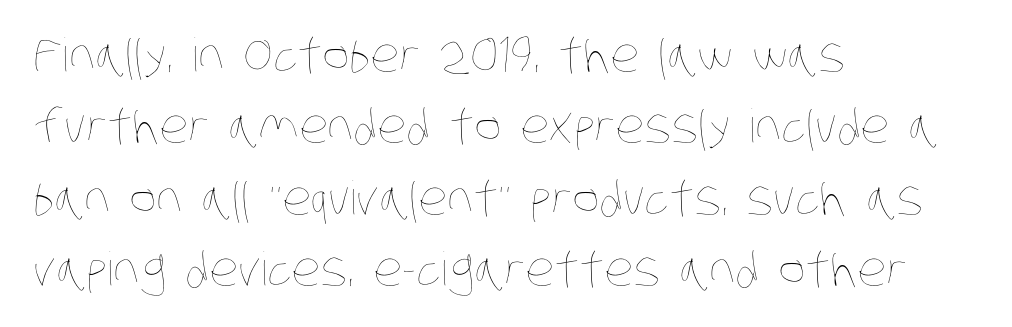
Q: Is the text bold? A: No.
Q: Is the text underlined? A: No.
Q: How is the paragraph aligned? A: Left-aligned.
Q: Is the spacing between letters normal or unusually wide? A: Normal.
Q: Is the spacing between lines tight, normal or loose? A: Normal.
Q: Width (condensed, normal, or wide)? A: Condensed.
Q: Stroke contrast? A: Low.
Q: x-height? A: Large.
Q: Monospaced? A: No.
